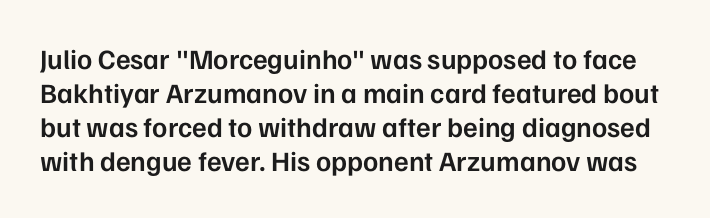
Q: Is the text bold? A: Semi-bold.
Q: Is the text italic (slanted)? A: No, it is upright.
Q: Is the typeface a serif or a sans-serif typeface? A: Sans-serif.
Q: Is the text underlined? A: No.
Q: Is the spacing between letters normal or unusually wide? A: Normal.
Q: Width (condensed, normal, or wide)? A: Normal.
Q: Stroke contrast? A: Low.
Q: x-height? A: Medium.
Q: Monospaced? A: No.
